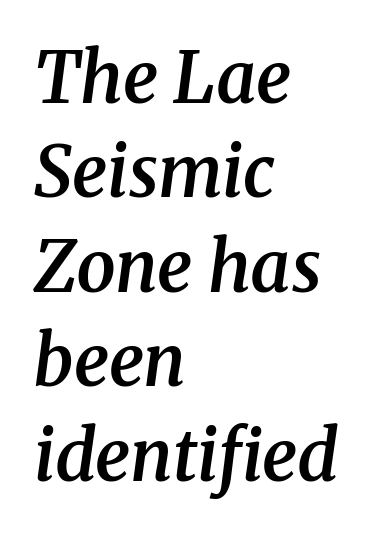
The image shows 70 px semibold serif type, italic (leaning right); set left-aligned, normal line spacing (1.35x), normal letter spacing, not underlined; medium stroke contrast and a medium x-height.
